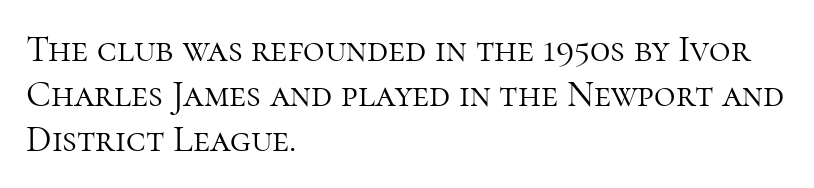
Q: Is the text bold? A: No.
Q: Is the text italic (slanted)? A: No, it is upright.
Q: Is the typeface a serif or a sans-serif typeface? A: Serif.
Q: Is the text underlined? A: No.
Q: How is the paragraph aligned? A: Left-aligned.
Q: Is the spacing between letters normal or unusually wide? A: Normal.
Q: Width (condensed, normal, or wide)? A: Normal.
Q: Stroke contrast? A: High.
Q: x-height? A: Medium.
Q: Monospaced? A: No.
